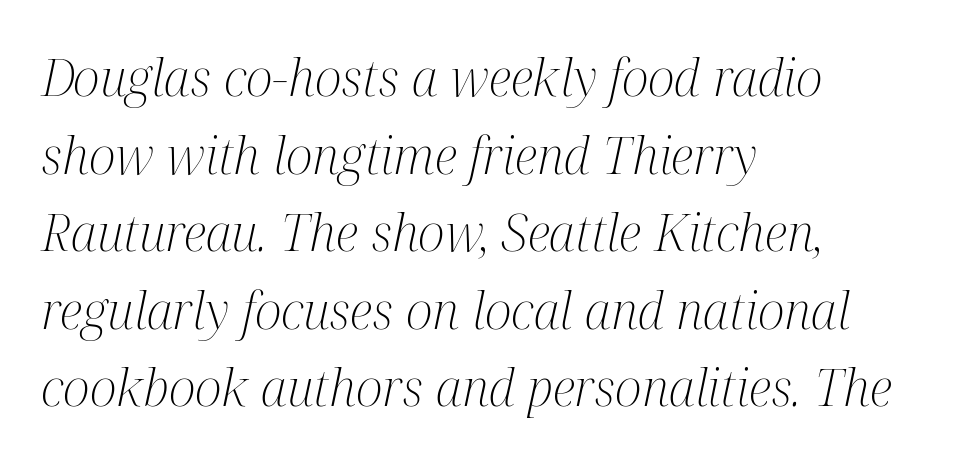
{"serif": "yes", "italic": "yes", "lean": "right", "slant_degrees": 12, "bold": "no", "weight": "light", "width": "condensed", "stroke_contrast": "medium", "x_height": "medium", "monospaced": "no", "underline": "no", "align": "left", "line_spacing": "normal", "line_spacing_ratio": 1.52, "letter_spacing": "normal", "letter_spacing_em": 0.0, "glyph_px": 51}
